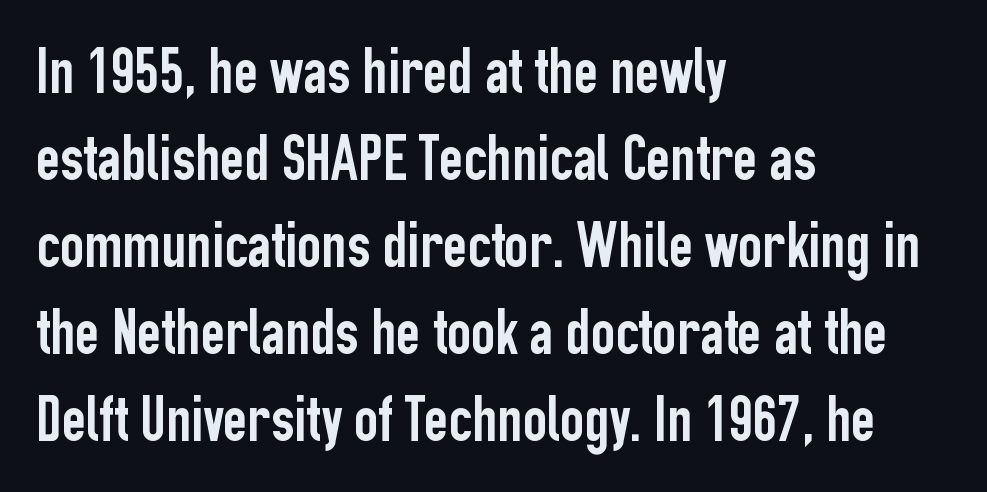
The image shows 66 px condensed sans-serif type, upright; set left-aligned, normal line spacing (1.32x), normal letter spacing, not underlined; low stroke contrast and a medium x-height.
